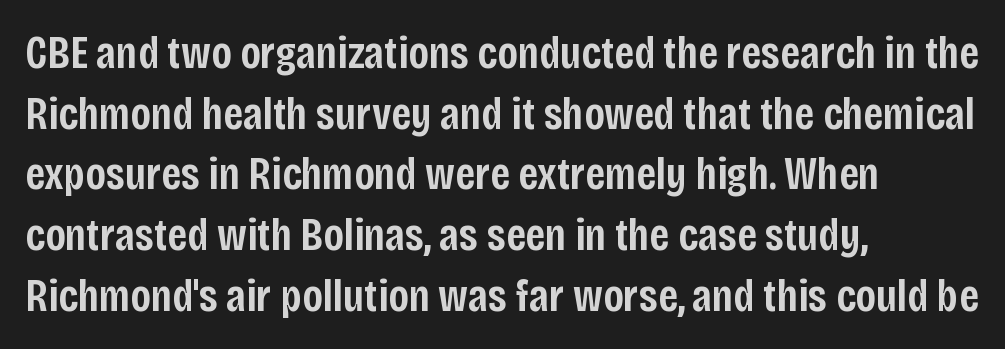
{"serif": "no", "italic": "no", "bold": "semi", "weight": "semibold", "width": "condensed", "stroke_contrast": "low", "x_height": "large", "monospaced": "no", "underline": "no", "align": "left", "line_spacing": "normal", "line_spacing_ratio": 1.32, "letter_spacing": "normal", "letter_spacing_em": 0.0, "glyph_px": 46}
